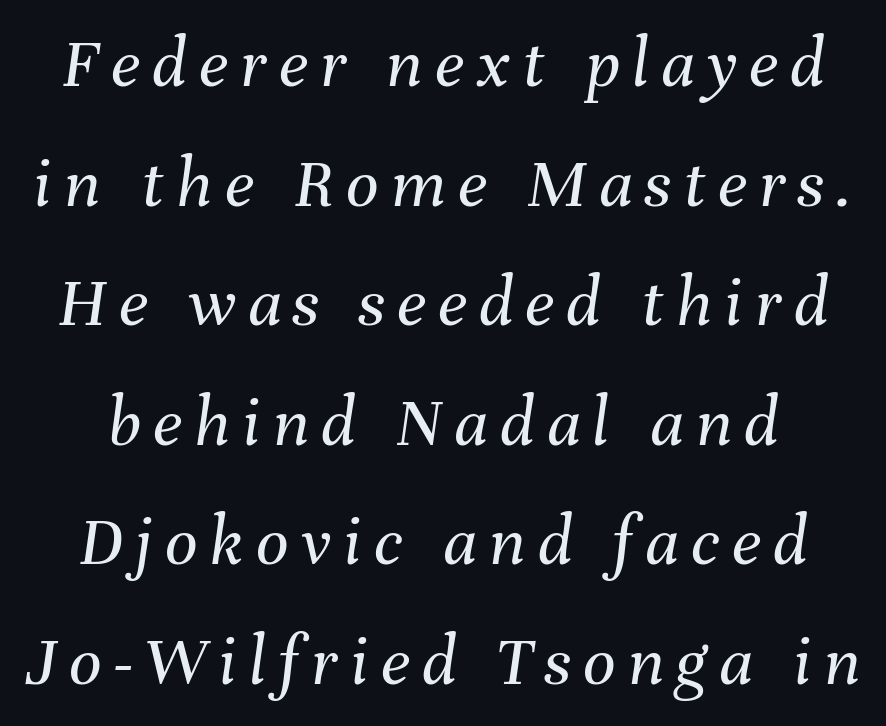
{"italic": "yes", "lean": "right", "slant_degrees": 8, "bold": "no", "weight": "regular", "width": "normal", "stroke_contrast": "medium", "x_height": "medium", "monospaced": "no", "underline": "no", "line_spacing": "normal", "line_spacing_ratio": 1.66, "glyph_px": 72}
